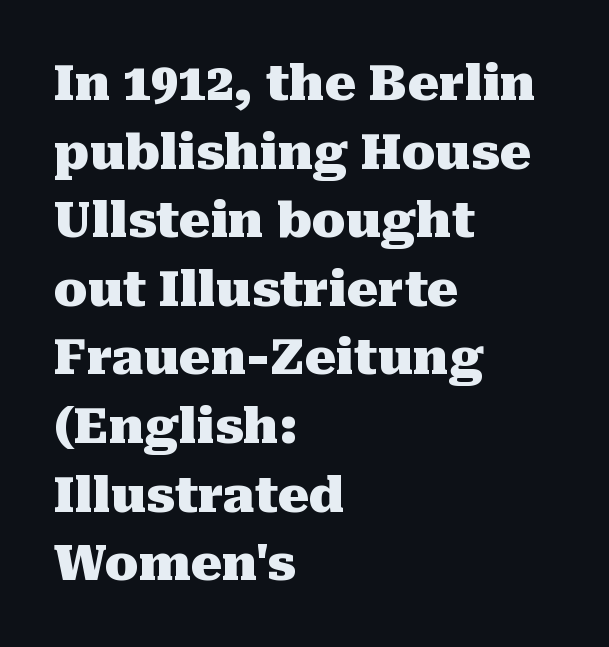
The image shows 49 px heavy serif type, upright; set left-aligned, normal line spacing (1.4x), normal letter spacing, not underlined; medium stroke contrast and a medium x-height.
